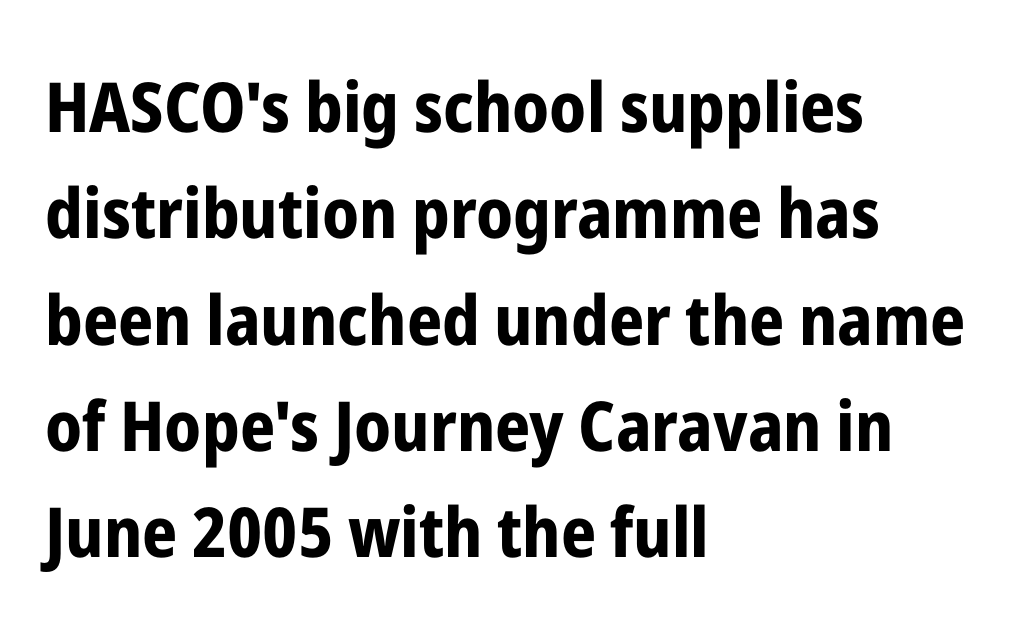
Q: Is the text bold? A: Yes.
Q: Is the text italic (slanted)? A: No, it is upright.
Q: Is the typeface a serif or a sans-serif typeface? A: Sans-serif.
Q: Is the text underlined? A: No.
Q: How is the paragraph aligned? A: Left-aligned.
Q: Is the spacing between letters normal or unusually wide? A: Normal.
Q: Is the spacing between lines tight, normal or loose? A: Normal.
Q: Width (condensed, normal, or wide)? A: Condensed.
Q: Stroke contrast? A: Low.
Q: x-height? A: Medium.
Q: Monospaced? A: No.
